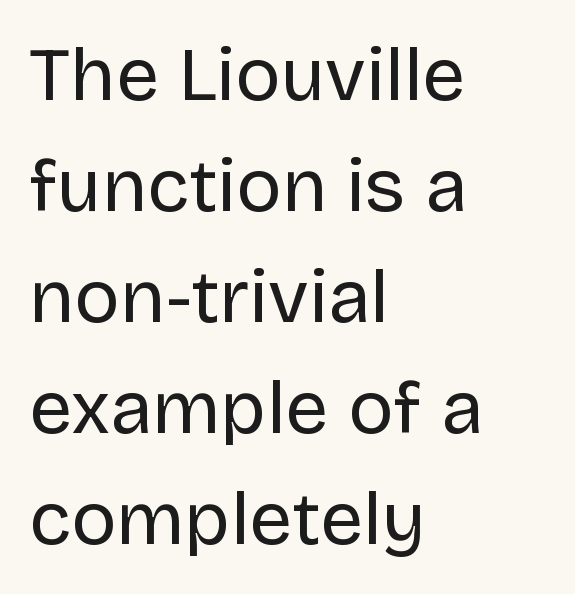
Horizontally, the lines are justified to the leading edge only. A clean baseline with only descenders dipping below it. Is the type heavy? It reads as light-to-regular instead. Looks like regular typesetting: each glyph gets only the width it needs.
